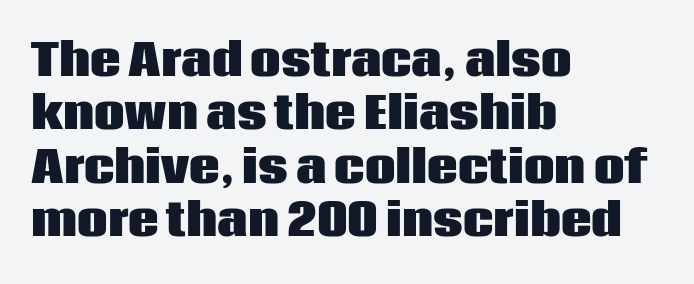
The image shows 43 px heavy sans-serif type, upright; set left-aligned, line spacing 1.24x, normal letter spacing, not underlined; low stroke contrast and a large x-height.
